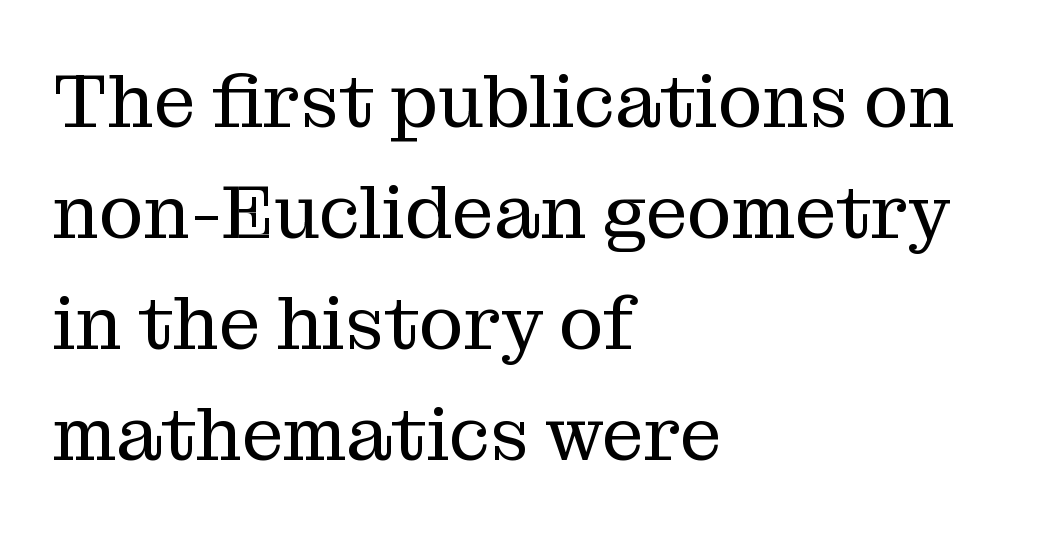
{"serif": "yes", "italic": "no", "bold": "no", "weight": "regular", "width": "normal", "stroke_contrast": "medium", "x_height": "medium", "monospaced": "no", "underline": "no", "align": "left", "line_spacing": "normal", "line_spacing_ratio": 1.48, "letter_spacing": "normal", "letter_spacing_em": 0.0, "glyph_px": 75}
